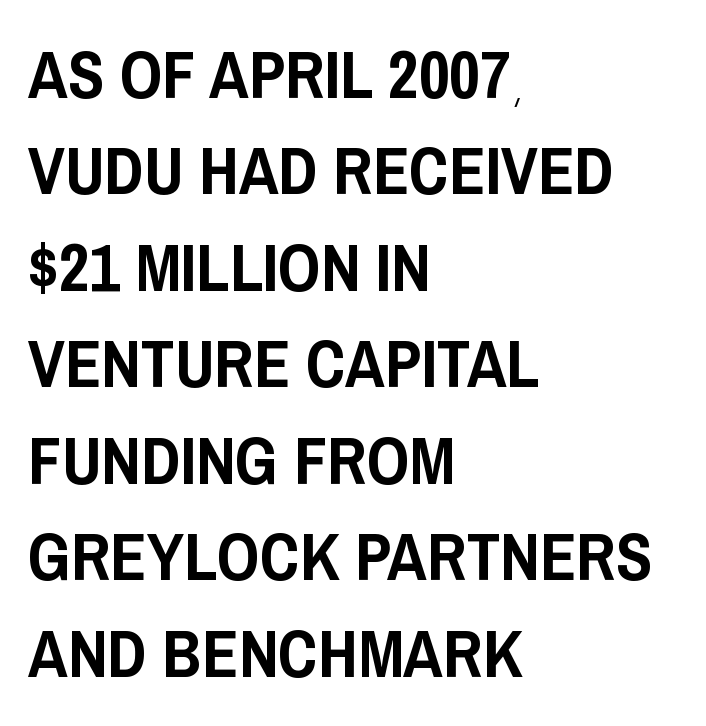
Q: Is the text italic (slanted)? A: No, it is upright.
Q: Is the typeface a serif or a sans-serif typeface? A: Sans-serif.
Q: Is the text underlined? A: No.
Q: How is the paragraph aligned? A: Left-aligned.
Q: Is the spacing between letters normal or unusually wide? A: Normal.
Q: Is the spacing between lines tight, normal or loose? A: Normal.
Q: Width (condensed, normal, or wide)? A: Condensed.
Q: Stroke contrast? A: Low.
Q: x-height? A: Large.
Q: Monospaced? A: No.
